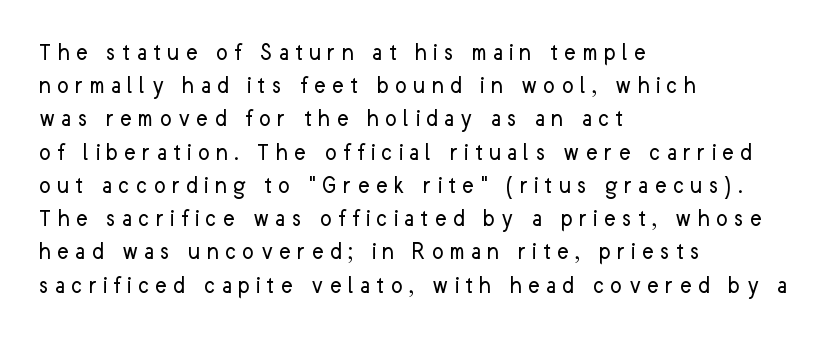
Q: Is the text bold? A: No.
Q: Is the text italic (slanted)? A: No, it is upright.
Q: Is the text underlined? A: No.
Q: How is the paragraph aligned? A: Left-aligned.
Q: Is the spacing between letters normal or unusually wide? A: Unusually wide.
Q: Is the spacing between lines tight, normal or loose? A: Normal.
